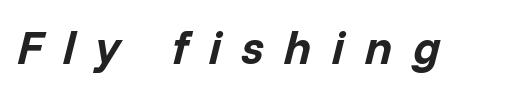
The image shows 47 px bold type, italic (leaning right); set unusually wide letter spacing (+0.43 em), not underlined; low stroke contrast and a medium x-height.
